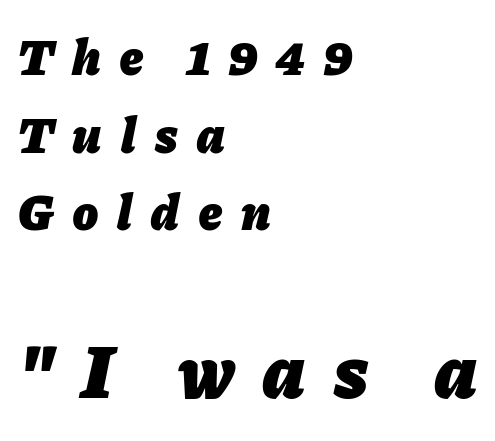
{"italic": "yes", "lean": "right", "slant_degrees": 11, "bold": "yes", "weight": "heavy", "width": "normal", "stroke_contrast": "low", "x_height": "medium", "monospaced": "no", "underline": "no", "align": "left", "line_spacing": "normal", "line_spacing_ratio": 1.52, "letter_spacing": "wide", "letter_spacing_em": 0.38, "larger_block": "second", "size_ratio": 1.51, "glyph_px": 77}
